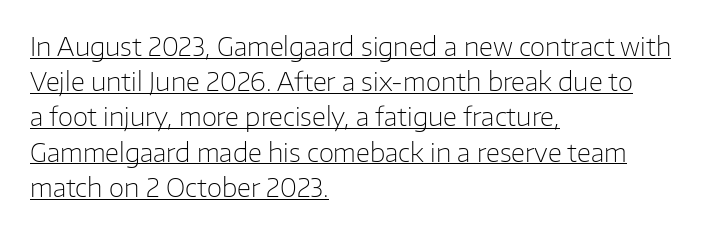
{"italic": "no", "bold": "no", "underline": "yes", "align": "left", "line_spacing": "normal", "line_spacing_ratio": 1.41, "letter_spacing": "normal", "letter_spacing_em": 0.0, "glyph_px": 25}
